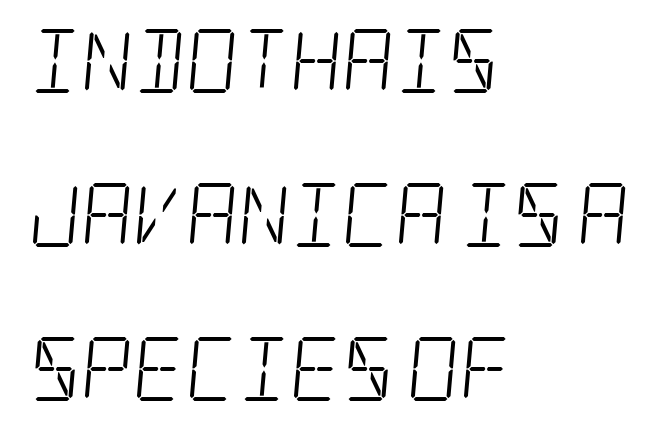
The image shows 64 px light, condensed serif type; set left-aligned, loose line spacing (2.41x), normal letter spacing, not underlined; low stroke contrast and a large x-height.
